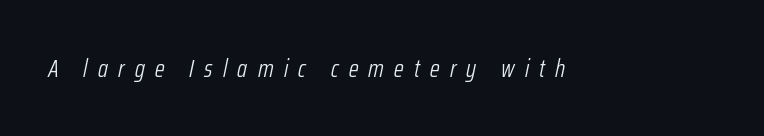
Q: Is the text bold? A: No.
Q: Is the text italic (slanted)? A: Yes, it leans right by about 12 degrees.
Q: Is the text underlined? A: No.
Q: Is the spacing between letters normal or unusually wide? A: Unusually wide.
